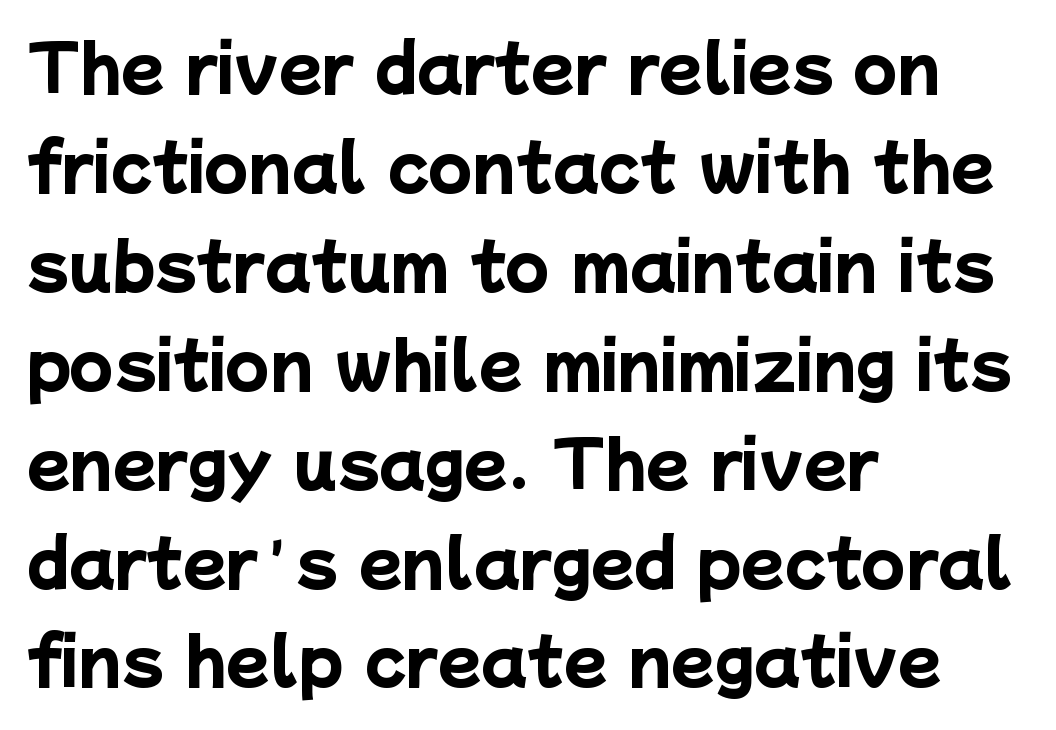
The image shows 63 px heavy sans-serif type; set left-aligned, normal line spacing (1.57x), normal letter spacing, not underlined; low stroke contrast and a medium x-height.
